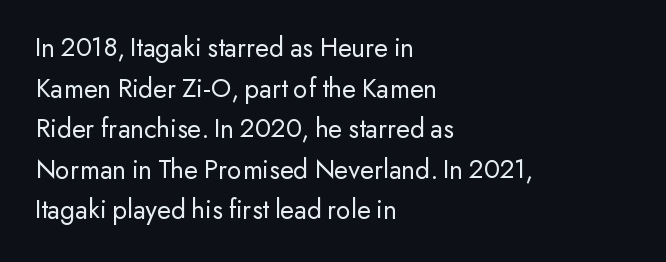
Q: Is the text bold? A: No.
Q: Is the text italic (slanted)? A: No, it is upright.
Q: Is the typeface a serif or a sans-serif typeface? A: Sans-serif.
Q: Is the text underlined? A: No.
Q: How is the paragraph aligned? A: Left-aligned.
Q: Is the spacing between letters normal or unusually wide? A: Normal.
Q: Is the spacing between lines tight, normal or loose? A: Normal.
Q: Width (condensed, normal, or wide)? A: Normal.
Q: Stroke contrast? A: Low.
Q: x-height? A: Small.
Q: Monospaced? A: No.
